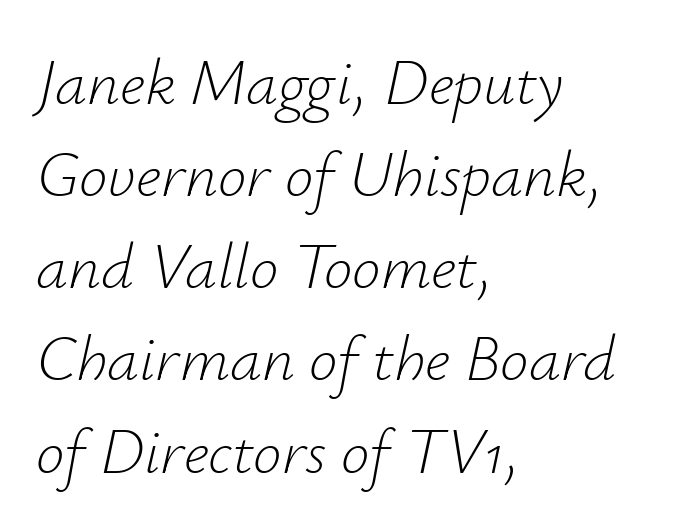
Q: Is the text bold? A: No.
Q: Is the text italic (slanted)? A: Yes, it leans right by about 12 degrees.
Q: Is the text underlined? A: No.
Q: How is the paragraph aligned? A: Left-aligned.
Q: Is the spacing between letters normal or unusually wide? A: Normal.
Q: Is the spacing between lines tight, normal or loose? A: Normal.
Q: Width (condensed, normal, or wide)? A: Normal.
Q: Stroke contrast? A: Low.
Q: x-height? A: Small.
Q: Monospaced? A: No.
